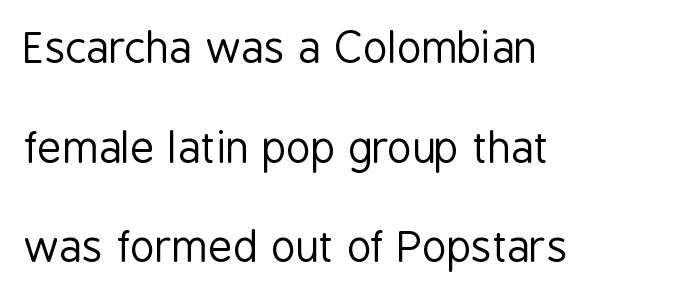
The image shows 42 px regular-weight, condensed sans-serif type, upright; set left-aligned, loose line spacing (2.37x), normal letter spacing, not underlined; low stroke contrast and a medium x-height.
